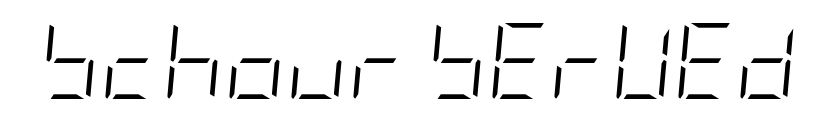
The weight tops out at a normal text grade. Words float on clear page, feet unadorned. Rendered with sloped, italic letterforms. What stands out about the letter spacing? Nothing — it is the standard amount.
